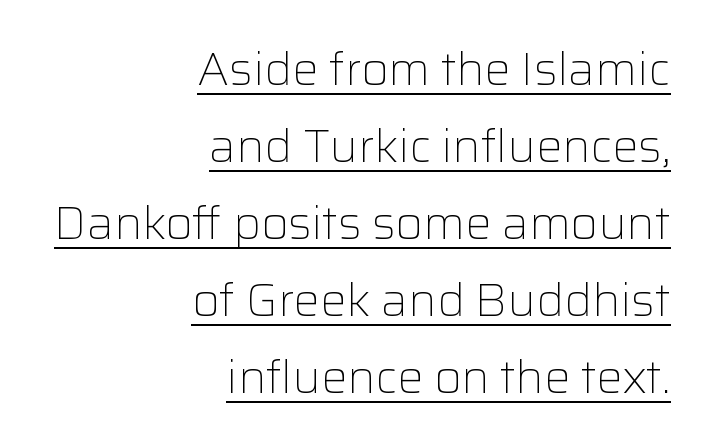
The image shows 47 px light sans-serif type, upright; set right-aligned, normal line spacing (1.64x), normal letter spacing, underlined; low stroke contrast and a medium x-height.
